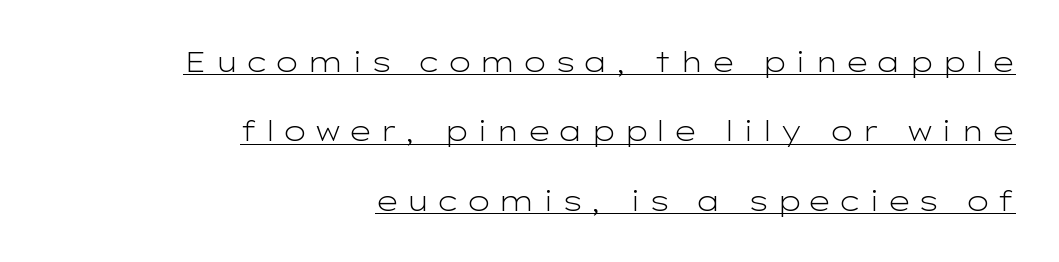
Q: Is the text bold? A: No.
Q: Is the text italic (slanted)? A: No, it is upright.
Q: Is the typeface a serif or a sans-serif typeface? A: Sans-serif.
Q: Is the text underlined? A: Yes.
Q: How is the paragraph aligned? A: Right-aligned.
Q: Is the spacing between letters normal or unusually wide? A: Unusually wide.
Q: Is the spacing between lines tight, normal or loose? A: Loose.
Q: Width (condensed, normal, or wide)? A: Wide.
Q: Stroke contrast? A: Low.
Q: x-height? A: Medium.
Q: Monospaced? A: No.
